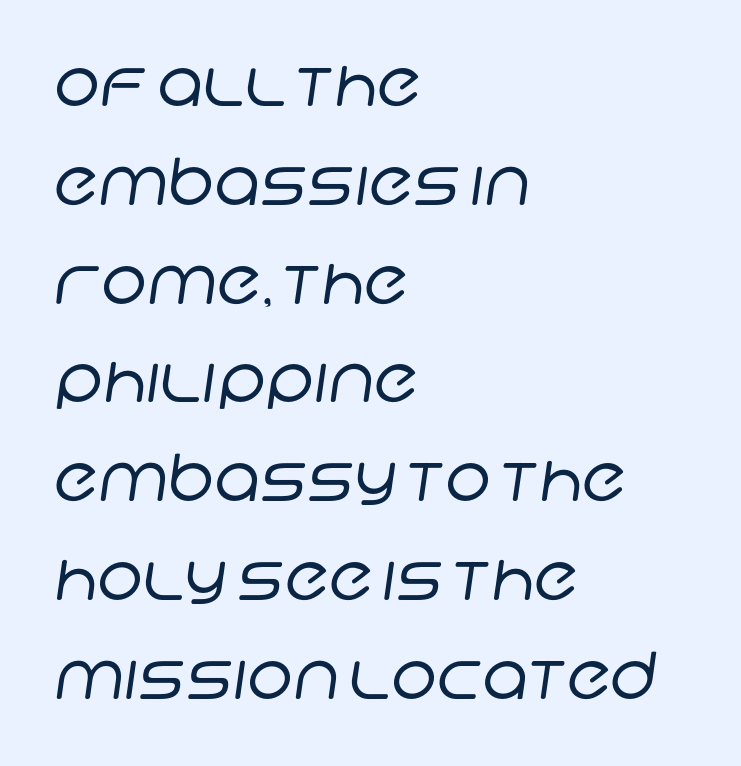
Q: Is the text bold? A: No.
Q: Is the typeface a serif or a sans-serif typeface? A: Sans-serif.
Q: Is the text underlined? A: No.
Q: How is the paragraph aligned? A: Left-aligned.
Q: Is the spacing between letters normal or unusually wide? A: Normal.
Q: Is the spacing between lines tight, normal or loose? A: Normal.
Q: Width (condensed, normal, or wide)? A: Normal.
Q: Stroke contrast? A: Low.
Q: x-height? A: Large.
Q: Monospaced? A: No.
